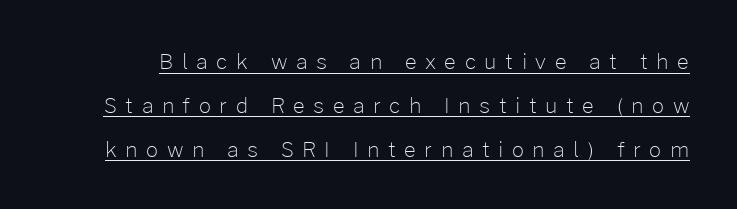
The block of text is sparse from top to bottom, with ample space between rows. Notice how a bar underscores the lettering throughout. You can tell it's not italic because the verticals are truly vertical. Stem width sits at or under what a default text font uses. This rendering widens character spacing well past its baseline value.
